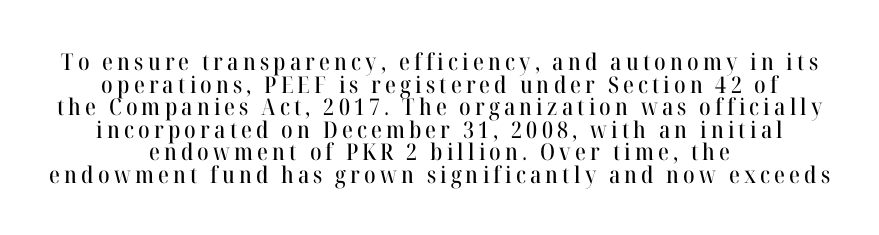
Q: Is the text italic (slanted)? A: No, it is upright.
Q: Is the text underlined? A: No.
Q: How is the paragraph aligned? A: Centered.
Q: Is the spacing between lines tight, normal or loose? A: Tight.
